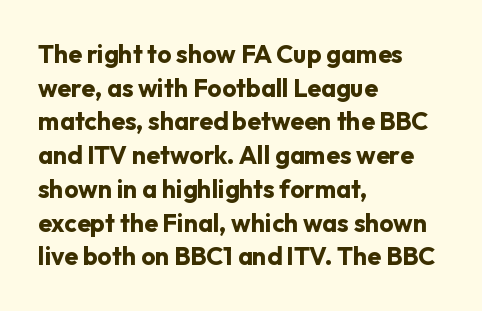
The image shows 25 px bold type, upright; set left-aligned, normal line spacing (1.35x), normal letter spacing, not underlined.
